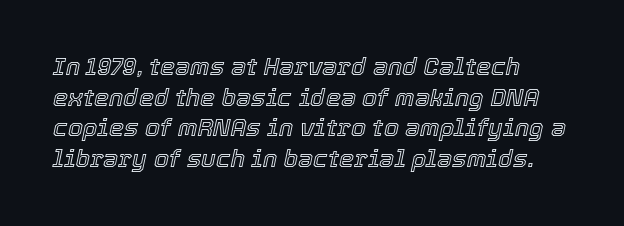
{"italic": "yes", "lean": "right", "slant_degrees": 12, "underline": "no", "line_spacing": "normal", "line_spacing_ratio": 1.28, "letter_spacing": "normal", "letter_spacing_em": 0.0, "glyph_px": 24}
